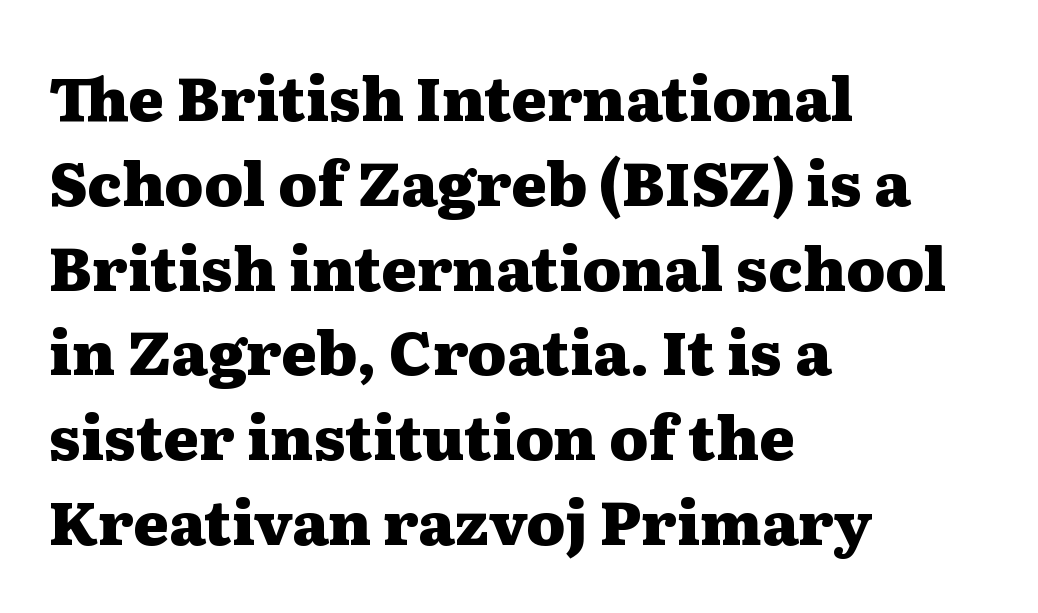
Q: Is the text bold? A: Yes.
Q: Is the text italic (slanted)? A: No, it is upright.
Q: Is the typeface a serif or a sans-serif typeface? A: Serif.
Q: Is the text underlined? A: No.
Q: How is the paragraph aligned? A: Left-aligned.
Q: Is the spacing between letters normal or unusually wide? A: Normal.
Q: Is the spacing between lines tight, normal or loose? A: Normal.
Q: Width (condensed, normal, or wide)? A: Wide.
Q: Stroke contrast? A: Medium.
Q: x-height? A: Medium.
Q: Monospaced? A: No.
